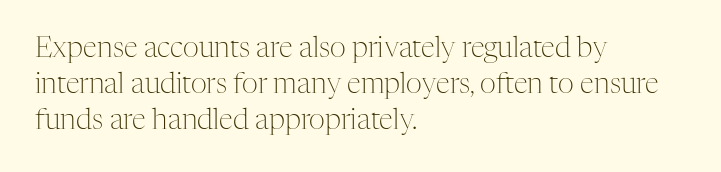
The passage shown is typed in a proportional face where columns would drift. Baseline-to-baseline distance is the conventional proportion of letter height. The passage shown is typeset with a serif family. Counters stay open thanks to moderate or lighter strokes. Vertical strokes here are truly vertical.
